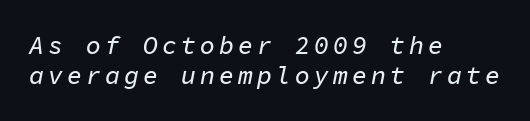
{"italic": "yes", "lean": "right", "slant_degrees": 11, "underline": "no", "align": "left", "line_spacing_ratio": 1.22, "glyph_px": 25}
